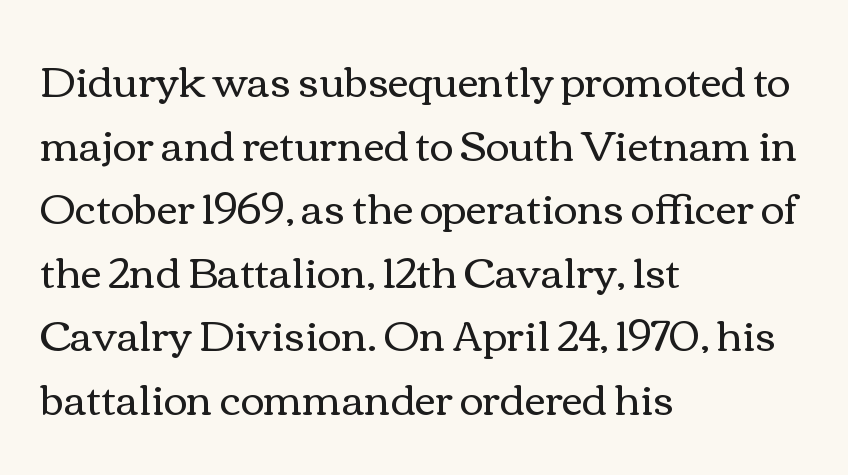
{"italic": "no", "bold": "no", "weight": "regular", "width": "wide", "x_height": "medium", "monospaced": "no", "underline": "no", "align": "left", "line_spacing": "normal", "line_spacing_ratio": 1.55, "letter_spacing": "normal", "letter_spacing_em": 0.0, "glyph_px": 41}
